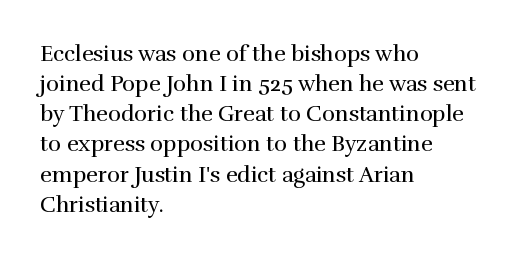
{"italic": "no", "bold": "no", "underline": "no", "align": "left", "line_spacing": "normal", "line_spacing_ratio": 1.37, "letter_spacing": "normal", "letter_spacing_em": 0.0, "glyph_px": 22}
